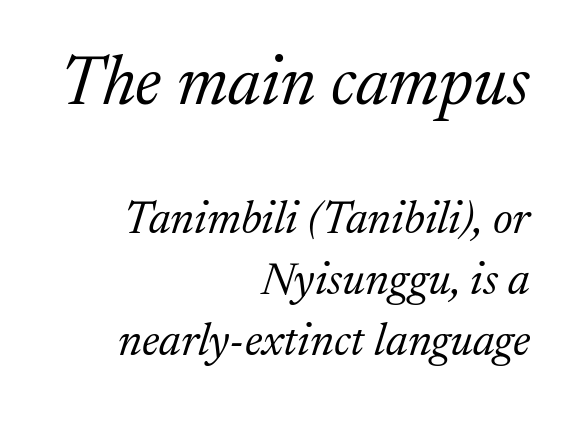
Descenders are the only things crossing below the line. Characters are canted at an angle relative to the baseline's perpendicular. This block has exactly the height ordinary leading produces. A flush-right, rag-left setting is used for this passage. The face looks like a standard text weight, possibly lighter. Whoever set this made the first block the dominant, larger element.
